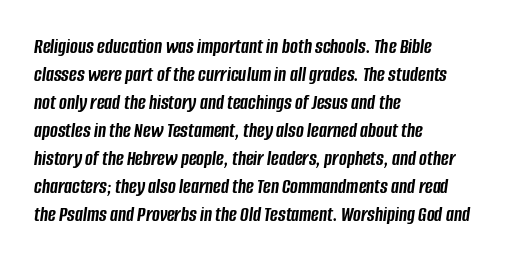
{"italic": "yes", "lean": "right", "slant_degrees": 8, "bold": "yes", "underline": "no", "align": "left", "line_spacing": "normal", "line_spacing_ratio": 1.33, "letter_spacing": "normal", "letter_spacing_em": 0.0, "glyph_px": 21}
